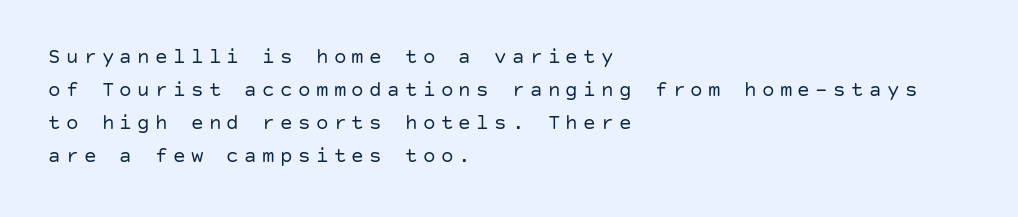
The image shows 21 px text type, upright; set left-aligned, normal line spacing (1.57x), unusually wide letter spacing (+0.25 em), not underlined.
